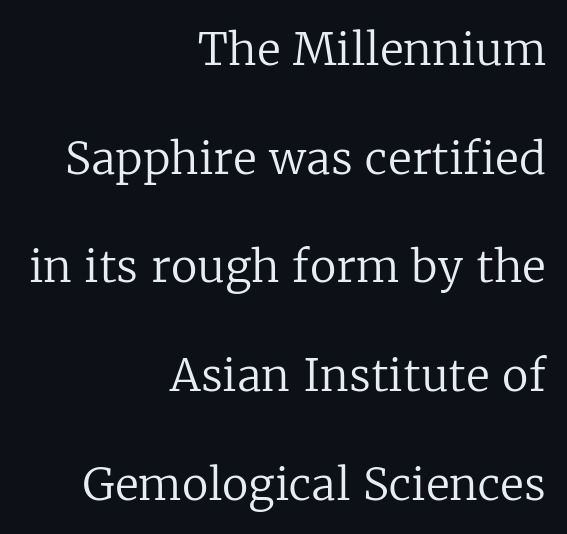
The image shows 44 px regular-weight serif type, upright; set right-aligned, loose line spacing (2.47x), normal letter spacing, not underlined; low stroke contrast and a medium x-height.
